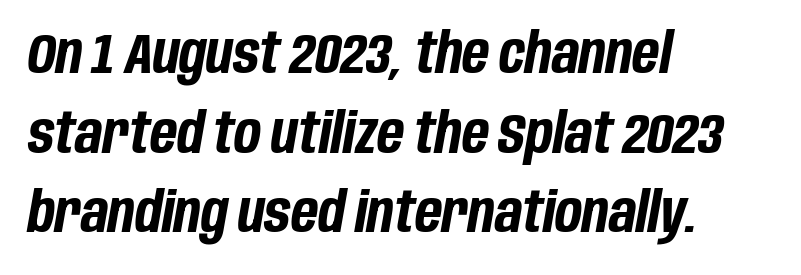
The image shows 56 px bold, condensed type, italic (leaning right); set left-aligned, normal line spacing (1.42x), normal letter spacing, not underlined; low stroke contrast and a large x-height.
